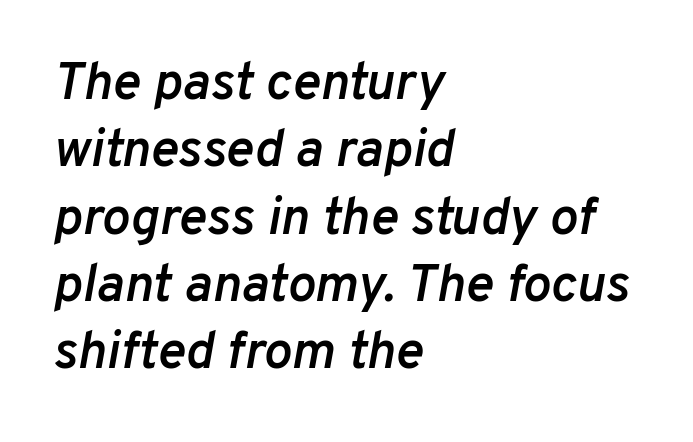
Layout note: lines flush left. These lines are rendered in a variable-pitch font. Students, observe: this is what conventionally led text looks like. Honestly, the letter spacing is just normal — you wouldn't notice it. The whole block is typeset with a tilt. Just letters on the line, the space beneath them empty.
